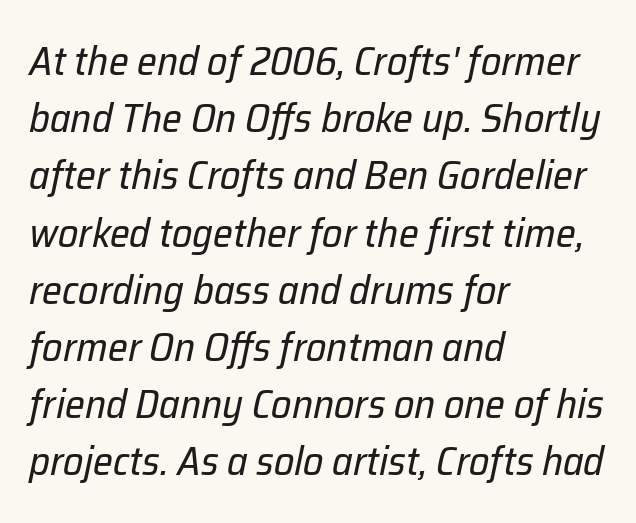
Q: Is the text bold? A: No.
Q: Is the text italic (slanted)? A: Yes, it leans right by about 12 degrees.
Q: Is the text underlined? A: No.
Q: How is the paragraph aligned? A: Left-aligned.
Q: Is the spacing between letters normal or unusually wide? A: Normal.
Q: Is the spacing between lines tight, normal or loose? A: Normal.
Q: Width (condensed, normal, or wide)? A: Normal.
Q: Stroke contrast? A: Low.
Q: x-height? A: Medium.
Q: Monospaced? A: No.
